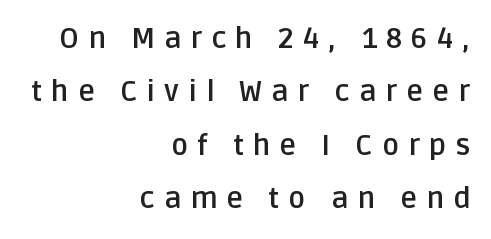
Q: Is the text bold? A: Yes.
Q: Is the text italic (slanted)? A: No, it is upright.
Q: Is the typeface a serif or a sans-serif typeface? A: Sans-serif.
Q: Is the text underlined? A: No.
Q: How is the paragraph aligned? A: Right-aligned.
Q: Is the spacing between letters normal or unusually wide? A: Unusually wide.
Q: Width (condensed, normal, or wide)? A: Normal.
Q: Stroke contrast? A: Low.
Q: x-height? A: Large.
Q: Monospaced? A: No.
